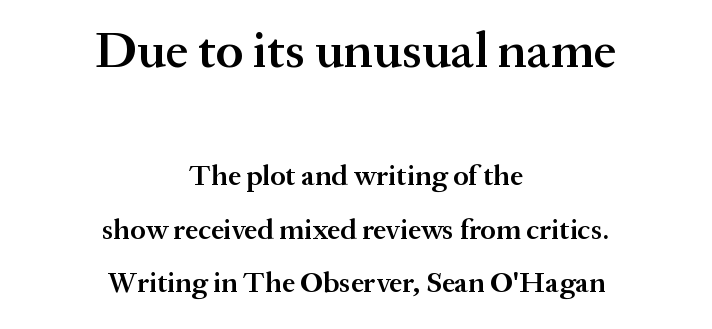
Is this a sans? No — the strokes have serifs. The axis of the letterforms is exactly vertical. Nobody drew a line under any word here. These words are printed semibold, heavier than regular yet not bold. Which margin do the lines hug? Neither — every line sits in the middle. Each letter keeps its own natural width here, so spacing adapts to shape.
